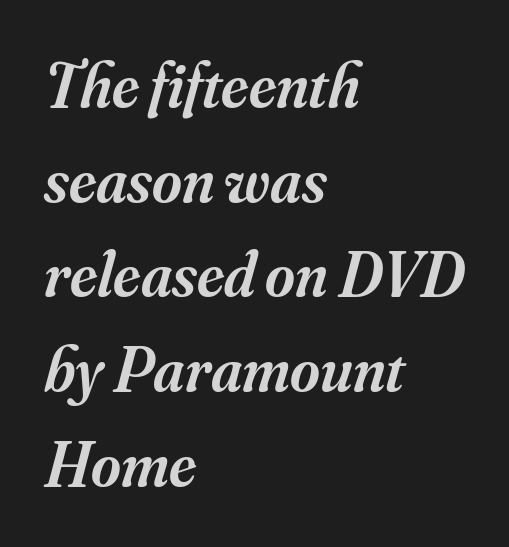
The image shows 64 px semibold serif type, italic (leaning right); set left-aligned, normal line spacing (1.48x), normal letter spacing, not underlined; medium stroke contrast and a small x-height.
